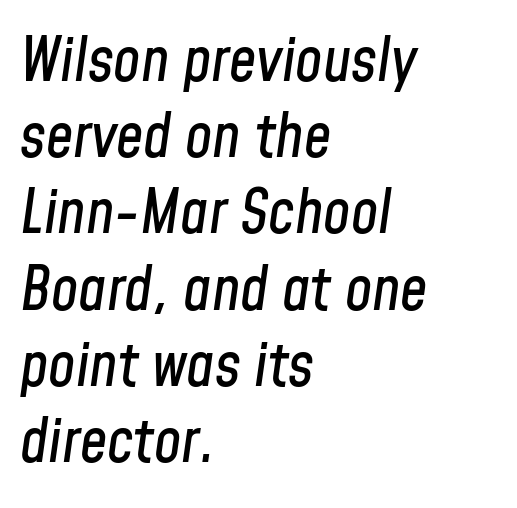
Glyph-to-glyph distance matches everyday printed text. The axis of the letterforms is tilted away from vertical. The block of text has a typical density, with ordinary space between rows. Is the block centered? No — it sits flush against the left margin. Any mark beneath the type? The region is blank. Is this a fixed-width face? No — the glyphs have proportional, varying widths.
